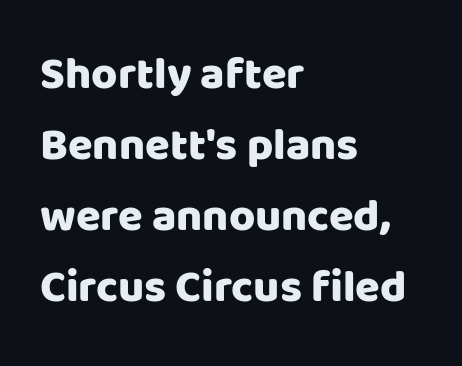
{"serif": "no", "italic": "no", "width": "normal", "stroke_contrast": "low", "x_height": "large", "monospaced": "no", "underline": "no", "align": "left", "line_spacing": "normal", "line_spacing_ratio": 1.58, "letter_spacing": "normal", "letter_spacing_em": 0.0, "glyph_px": 45}
